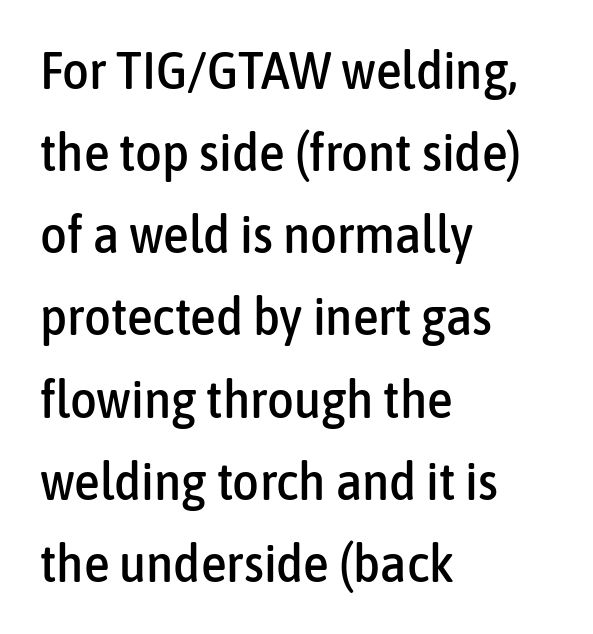
The image shows 52 px condensed sans-serif type, upright; set left-aligned, normal line spacing (1.58x), normal letter spacing, not underlined; low stroke contrast and a medium x-height.
